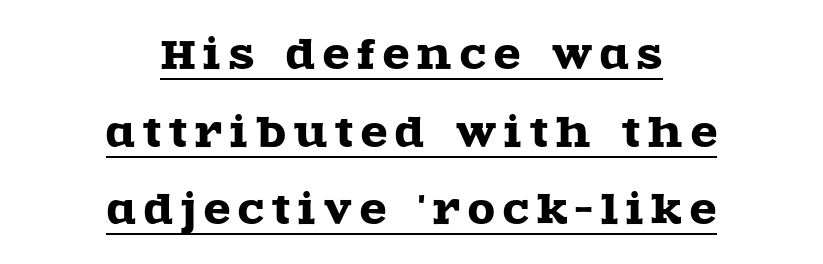
Q: Is the text italic (slanted)? A: No, it is upright.
Q: Is the typeface a serif or a sans-serif typeface? A: Serif.
Q: Is the text underlined? A: Yes.
Q: How is the paragraph aligned? A: Centered.
Q: Is the spacing between letters normal or unusually wide? A: Unusually wide.
Q: Is the spacing between lines tight, normal or loose? A: Loose.
Q: Width (condensed, normal, or wide)? A: Wide.
Q: x-height? A: Large.
Q: Monospaced? A: No.
